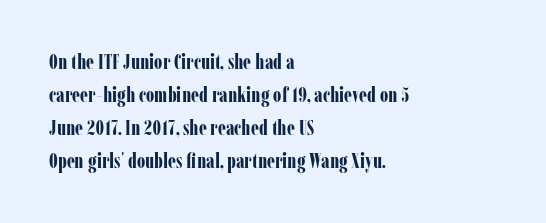
Q: Is the text bold? A: Yes.
Q: Is the text italic (slanted)? A: No, it is upright.
Q: Is the text underlined? A: No.
Q: How is the paragraph aligned? A: Left-aligned.
Q: Is the spacing between letters normal or unusually wide? A: Normal.
Q: Is the spacing between lines tight, normal or loose? A: Normal.
